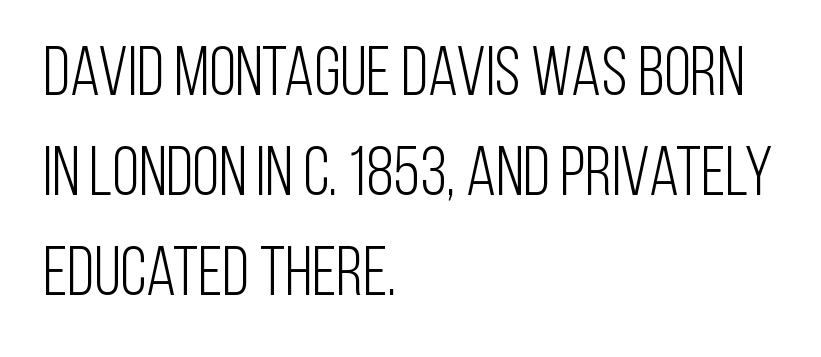
Q: Is the text bold? A: No.
Q: Is the text italic (slanted)? A: No, it is upright.
Q: Is the typeface a serif or a sans-serif typeface? A: Sans-serif.
Q: Is the text underlined? A: No.
Q: How is the paragraph aligned? A: Left-aligned.
Q: Is the spacing between letters normal or unusually wide? A: Normal.
Q: Is the spacing between lines tight, normal or loose? A: Normal.
Q: Width (condensed, normal, or wide)? A: Condensed.
Q: Stroke contrast? A: Low.
Q: x-height? A: Large.
Q: Monospaced? A: No.
